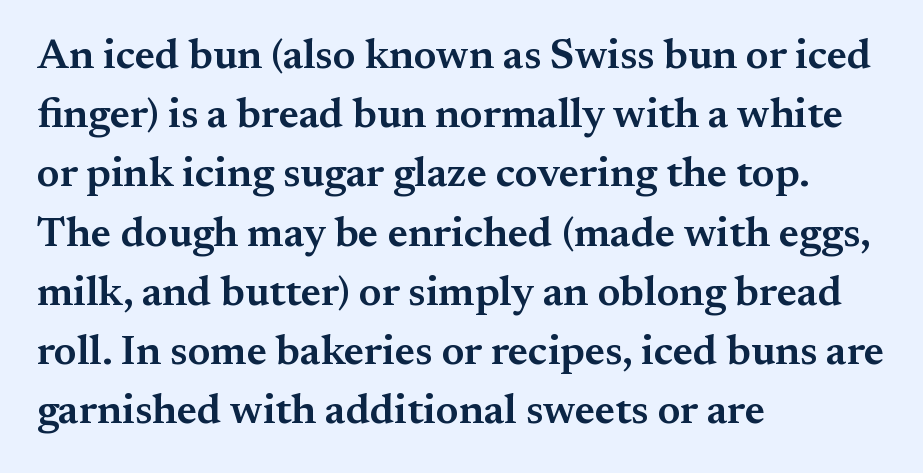
You can tell from the footed stems that serif type was used. Underlining? Definitely not there. This rendering uses left alignment, leaving the right contour irregular. If you drew a line through each stem, it would be perfectly vertical. Proportional: the letters do not fall into vertical columns. Leading: standard.
